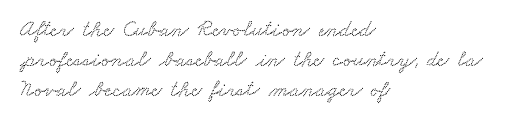
Q: Is the text underlined? A: No.
Q: How is the paragraph aligned? A: Left-aligned.
Q: Is the spacing between letters normal or unusually wide? A: Normal.
Q: Is the spacing between lines tight, normal or loose? A: Normal.
